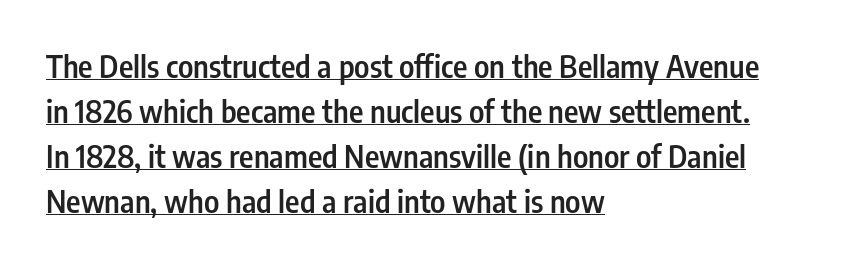
Serif or sans? Sans — the stroke terminals are bare. You could call the tracking neutral — neither tight nor loose. Do the characters align in a grid? No, the font is proportional. Line spacing here is normal. Italic? Not at all — the glyphs are vertical.
